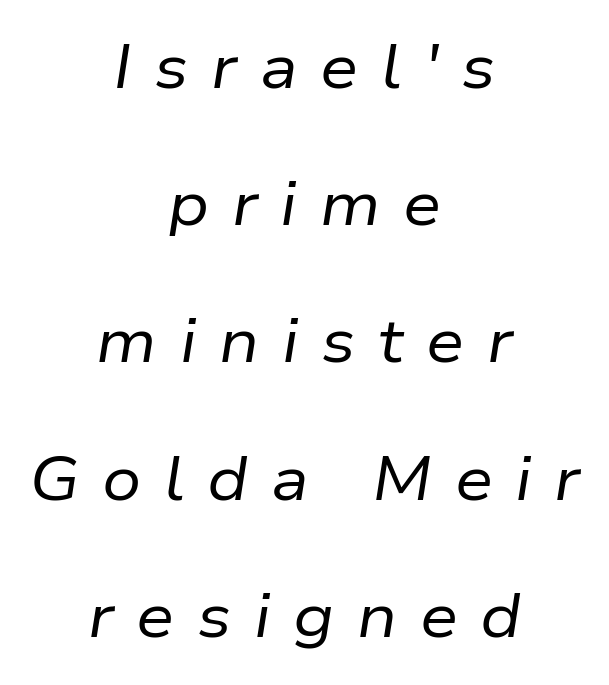
The image shows 61 px regular-weight type, italic (leaning right); set centered, loose line spacing (2.25x), unusually wide letter spacing (+0.37 em), not underlined; low stroke contrast and a medium x-height.
